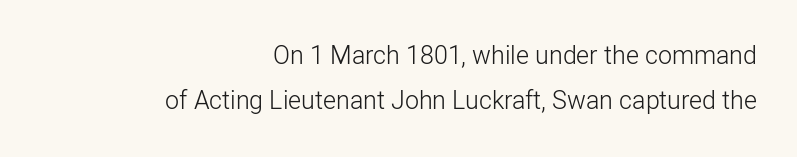
{"italic": "no", "bold": "no", "underline": "no", "align": "right", "line_spacing_ratio": 1.82, "letter_spacing": "normal", "letter_spacing_em": 0.0, "glyph_px": 25}
